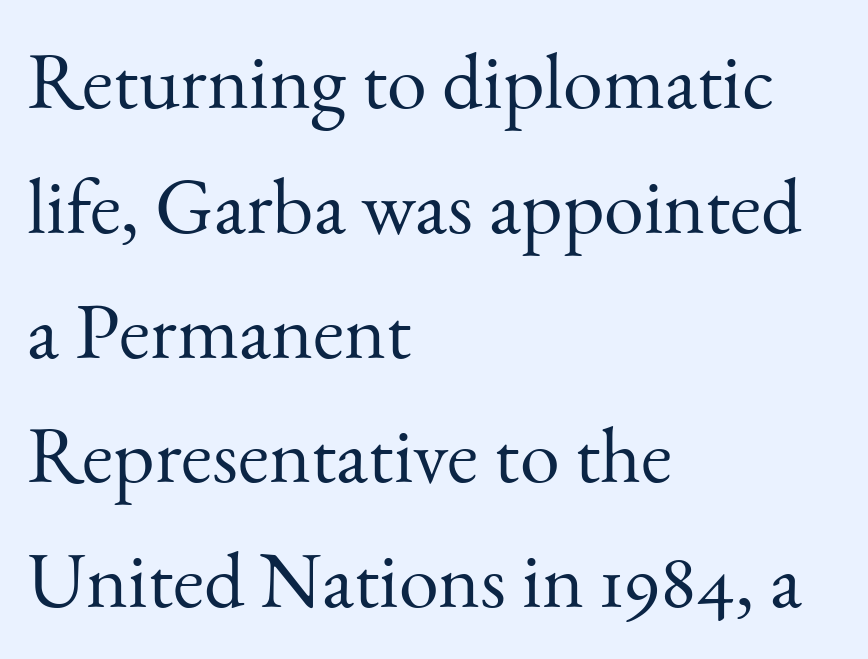
{"serif": "yes", "italic": "no", "bold": "no", "weight": "light", "width": "normal", "stroke_contrast": "medium", "x_height": "small", "monospaced": "no", "underline": "no", "align": "left", "line_spacing": "normal", "line_spacing_ratio": 1.56, "letter_spacing": "normal", "letter_spacing_em": 0.0, "glyph_px": 80}
